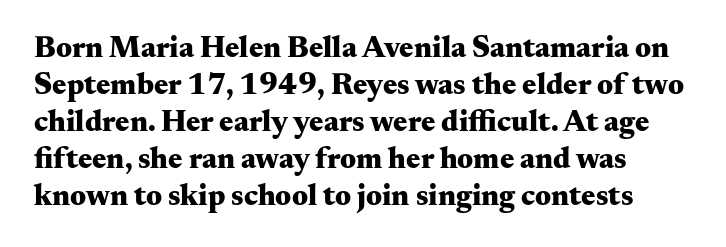
What kind of face is this? One with serifs. This sample uses an upright cut, with every glyph sitting square on the baseline. How are the letters spaced? Ordinarily, with no added tracking. Decoration check: the copy has no underline.
